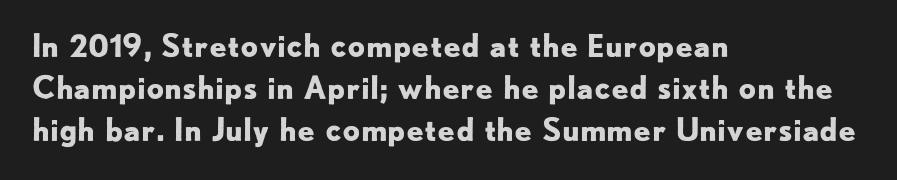
{"serif": "no", "italic": "no", "bold": "yes", "weight": "bold", "width": "normal", "stroke_contrast": "low", "x_height": "small", "monospaced": "no", "underline": "no", "align": "left", "line_spacing": "normal", "line_spacing_ratio": 1.35, "letter_spacing": "normal", "letter_spacing_em": 0.0, "glyph_px": 31}
